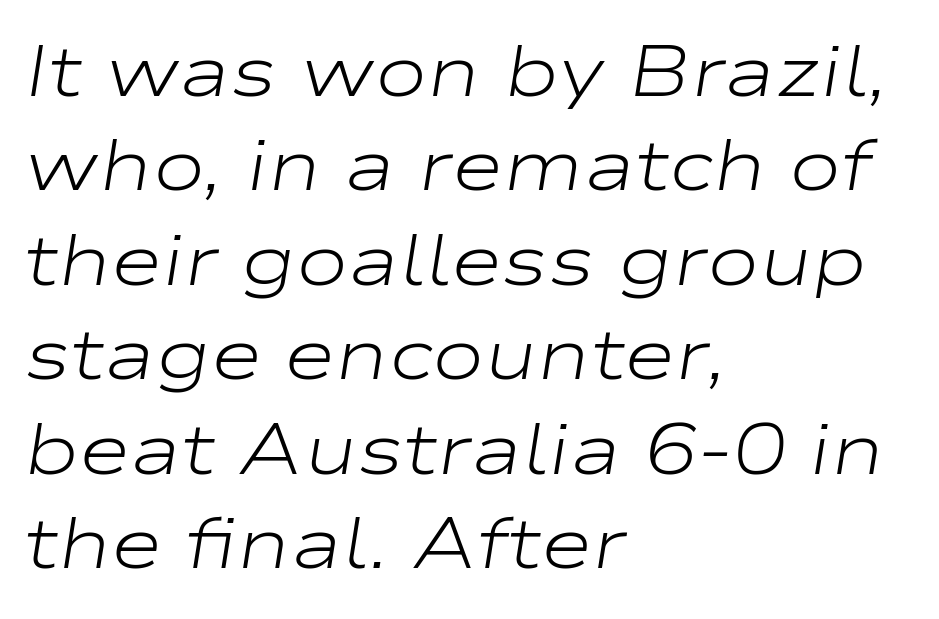
The image shows 71 px light, wide type, italic (leaning right); set left-aligned, normal line spacing (1.33x), normal letter spacing, not underlined; low stroke contrast and a medium x-height.
